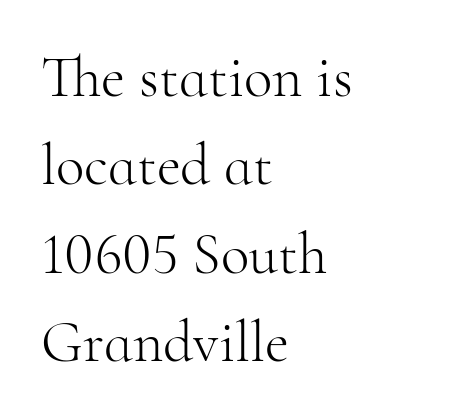
Q: Is the text bold? A: No.
Q: Is the text italic (slanted)? A: No, it is upright.
Q: Is the typeface a serif or a sans-serif typeface? A: Serif.
Q: Is the text underlined? A: No.
Q: How is the paragraph aligned? A: Left-aligned.
Q: Is the spacing between letters normal or unusually wide? A: Normal.
Q: Is the spacing between lines tight, normal or loose? A: Normal.
Q: Width (condensed, normal, or wide)? A: Normal.
Q: Stroke contrast? A: High.
Q: x-height? A: Small.
Q: Monospaced? A: No.
